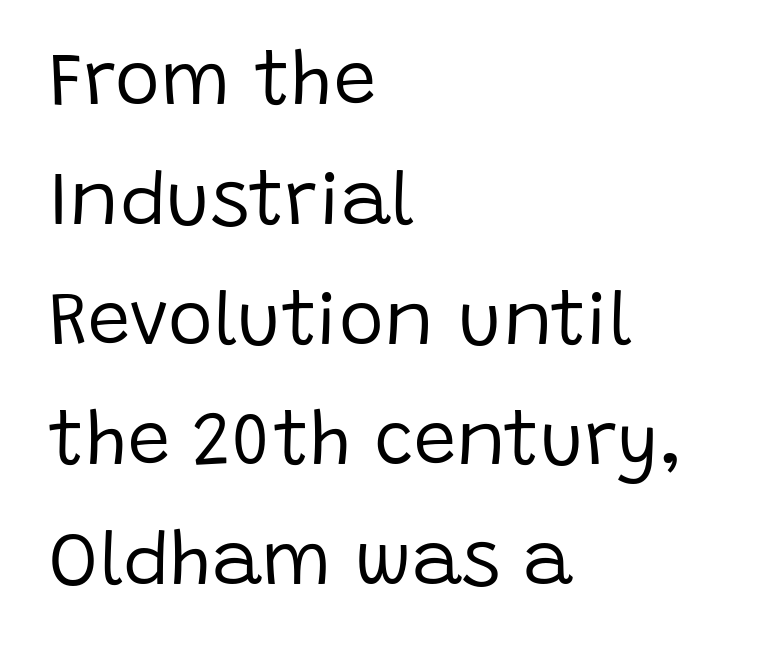
The image shows 76 px regular-weight sans-serif type, upright; set left-aligned, normal line spacing (1.58x), normal letter spacing, not underlined; low stroke contrast and a large x-height.
